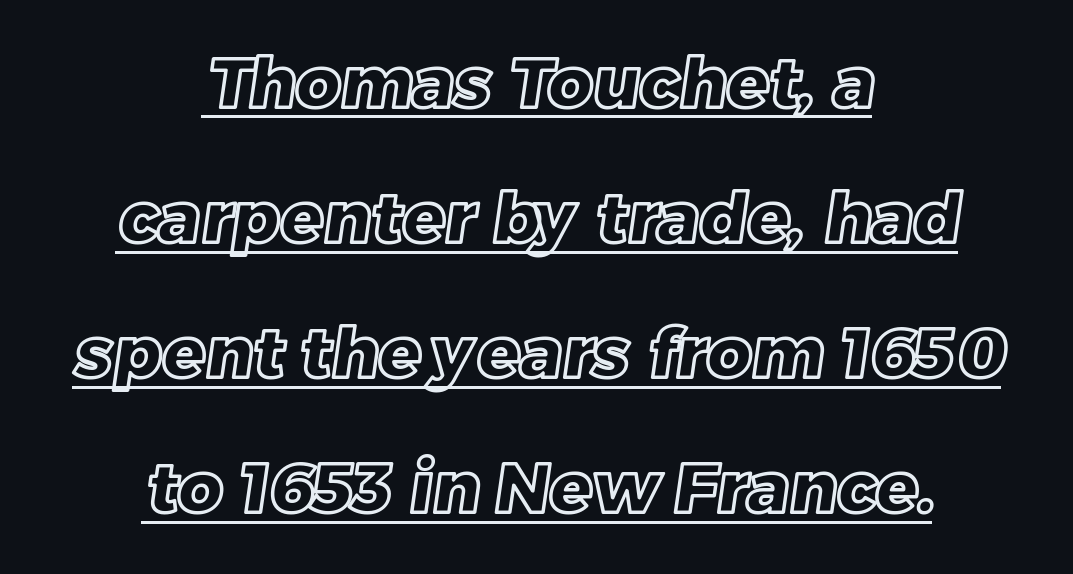
The letters advance in unequal steps, a hallmark of proportional type. Typeset on center — no edge is straight. Whoever set this chose breathing room over compactness in the vertical rhythm. Letter spacing: default.
